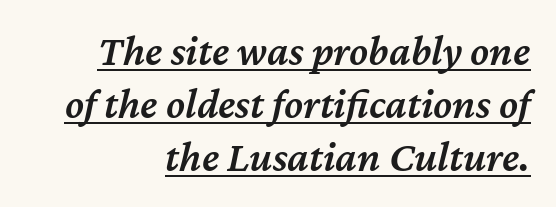
Q: Is the text bold? A: Semi-bold.
Q: Is the text italic (slanted)? A: Yes, it leans right by about 12 degrees.
Q: Is the text underlined? A: Yes.
Q: How is the paragraph aligned? A: Right-aligned.
Q: Is the spacing between letters normal or unusually wide? A: Normal.
Q: Width (condensed, normal, or wide)? A: Normal.
Q: Stroke contrast? A: Medium.
Q: x-height? A: Medium.
Q: Monospaced? A: No.
